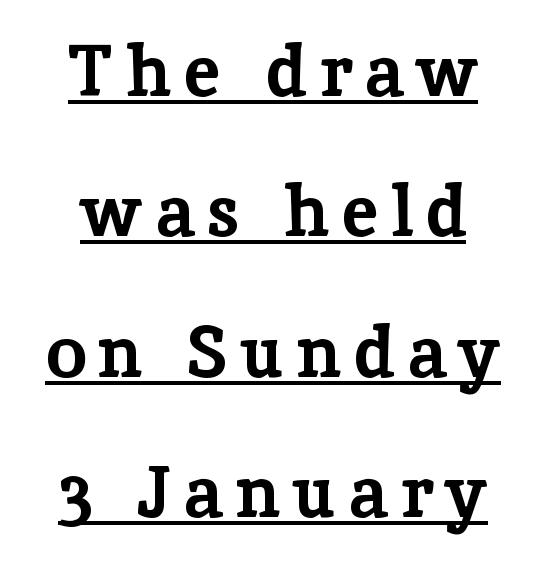
{"serif": "yes", "italic": "no", "bold": "yes", "weight": "bold", "width": "normal", "stroke_contrast": "low", "x_height": "medium", "monospaced": "no", "underline": "yes", "align": "center", "line_spacing": "loose", "line_spacing_ratio": 1.95, "glyph_px": 72}
